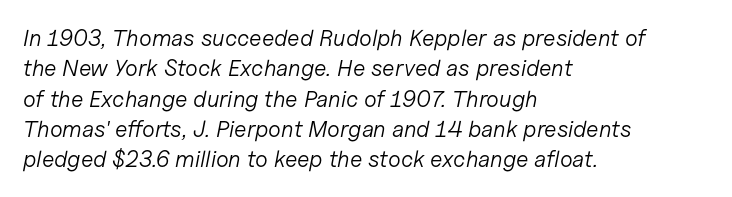
The typography opts for an oblique posture over an upright one. Characters follow at the spacing the type designer built in. This reads as an unemphasized weight, regular at the heaviest. Normally led — the rows are evenly, conventionally spaced. Letters rest on an invisible, unmarked baseline.
